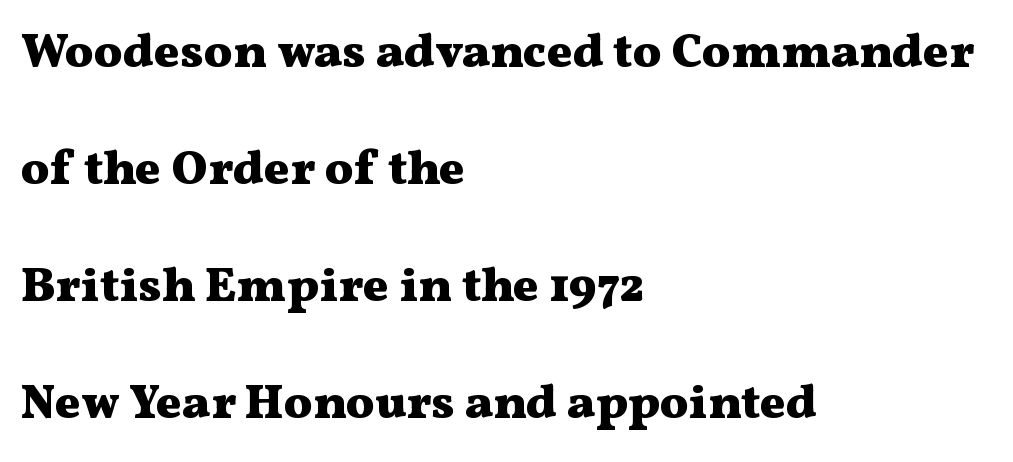
Q: Is the text bold? A: Yes.
Q: Is the text italic (slanted)? A: No, it is upright.
Q: Is the typeface a serif or a sans-serif typeface? A: Serif.
Q: Is the text underlined? A: No.
Q: How is the paragraph aligned? A: Left-aligned.
Q: Is the spacing between letters normal or unusually wide? A: Normal.
Q: Is the spacing between lines tight, normal or loose? A: Loose.
Q: Width (condensed, normal, or wide)? A: Wide.
Q: Stroke contrast? A: Medium.
Q: x-height? A: Medium.
Q: Monospaced? A: No.
